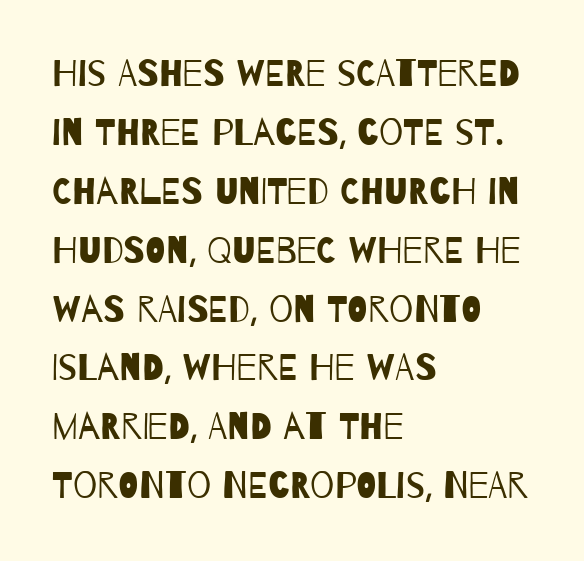
The space between consecutive lines is moderate. Has an underline been added? It has not. Every row of glyphs begins at an identical x-position on the left. Nope, no serifs anywhere on these letters. The rendering uses natural spacing where letterforms have individual widths. Glyph-to-glyph distance matches everyday printed text.
